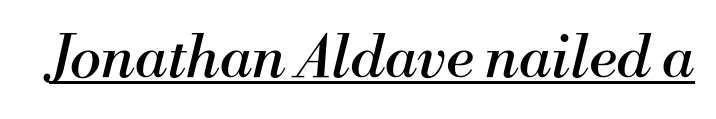
The rendering shows small feet on the letterforms — a serif design. The specimen reads as italic at a glance. Character widths vary here, with narrow letters taking less room than wide ones. Each line of the rendering has a horizontal stroke beneath the glyphs. You could call the tracking neutral — neither tight nor loose.
